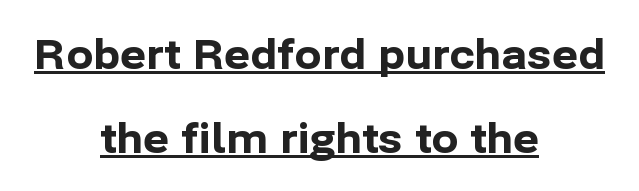
{"serif": "no", "italic": "no", "bold": "yes", "weight": "bold", "width": "normal", "stroke_contrast": "low", "x_height": "medium", "monospaced": "no", "underline": "yes", "align": "center", "line_spacing": "loose", "line_spacing_ratio": 2.09, "letter_spacing": "normal", "letter_spacing_em": 0.0, "glyph_px": 40}
